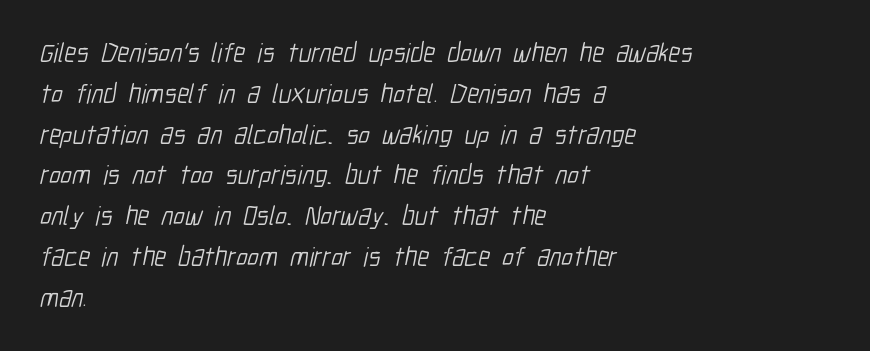
Q: Is the text bold? A: No.
Q: Is the text underlined? A: No.
Q: How is the paragraph aligned? A: Left-aligned.
Q: Is the spacing between letters normal or unusually wide? A: Normal.
Q: Is the spacing between lines tight, normal or loose? A: Normal.
